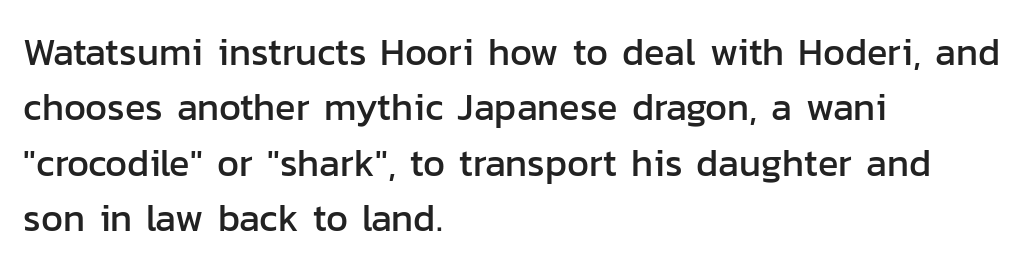
{"serif": "no", "italic": "no", "width": "normal", "stroke_contrast": "low", "x_height": "medium", "monospaced": "no", "underline": "no", "align": "left", "line_spacing": "normal", "line_spacing_ratio": 1.46, "letter_spacing": "normal", "letter_spacing_em": 0.0, "glyph_px": 38}
